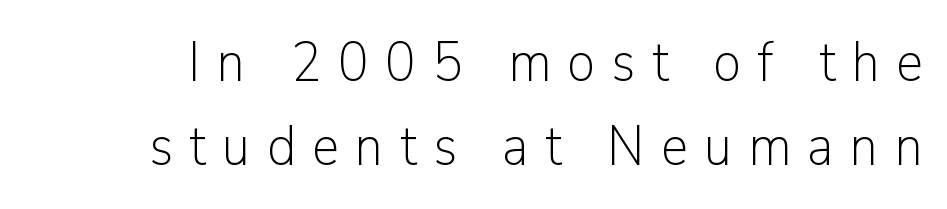
A typesetter would label this face a sans. Varying glyph widths throughout — classic text-font behaviour. Letter spacing: wide. Nothing heavy about these letters — not bold at all. Is there much room between lines? A standard amount, neither cramped nor airy. Beneath every word, the page is bare.
